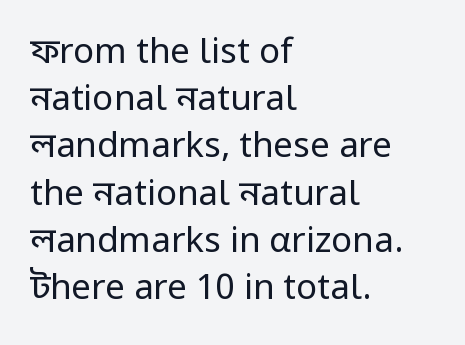
{"serif": "no", "italic": "no", "bold": "no", "weight": "regular", "width": "normal", "stroke_contrast": "low", "x_height": "medium", "monospaced": "no", "underline": "no", "align": "left", "line_spacing": "normal", "line_spacing_ratio": 1.35, "letter_spacing": "normal", "letter_spacing_em": 0.0, "glyph_px": 35}
